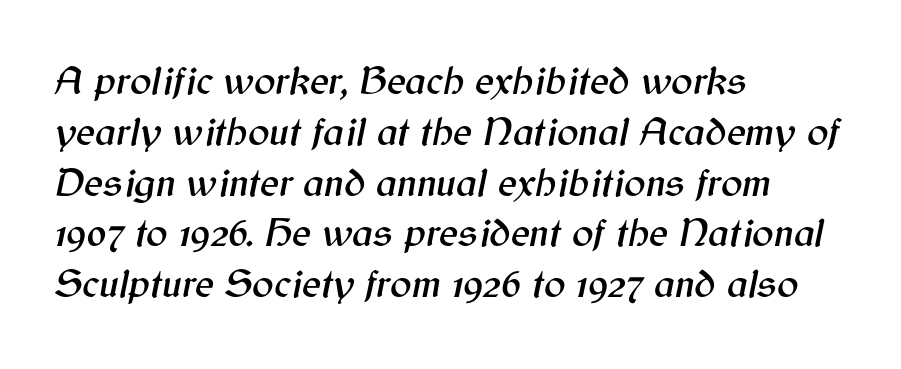
The strip under each line holds only bare page. Every character sits at an angle, as italics do. Does the leading feel generous? No, just average. Spacing verdict: proportional, widths tailored to each character. Alignment: flush left. Between one letter and the next there's only the usual sliver of space.
